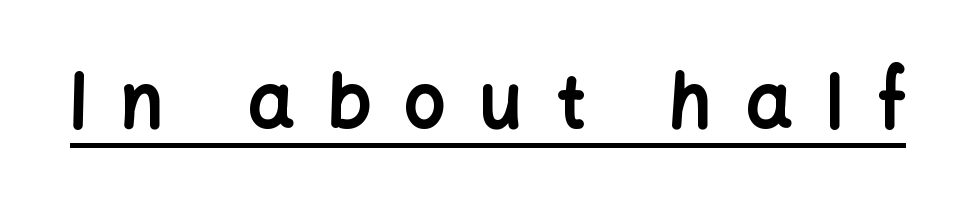
{"serif": "no", "italic": "no", "bold": "yes", "weight": "bold", "width": "normal", "stroke_contrast": "low", "x_height": "medium", "monospaced": "no", "underline": "yes", "letter_spacing": "wide", "letter_spacing_em": 0.46, "glyph_px": 73}
